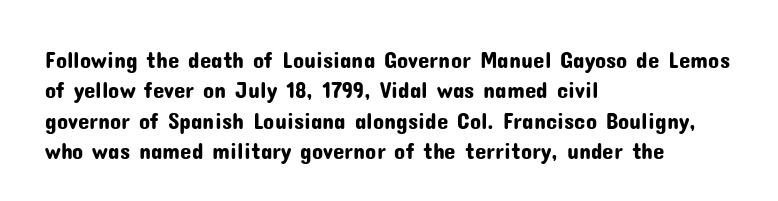
Q: Is the text italic (slanted)? A: No, it is upright.
Q: Is the text underlined? A: No.
Q: How is the paragraph aligned? A: Left-aligned.
Q: Is the spacing between letters normal or unusually wide? A: Normal.
Q: Is the spacing between lines tight, normal or loose? A: Normal.
